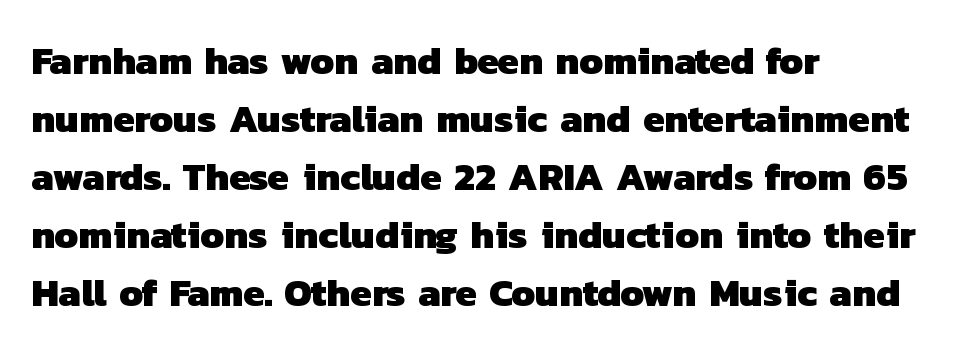
{"serif": "no", "bold": "yes", "weight": "heavy", "width": "normal", "stroke_contrast": "low", "x_height": "medium", "monospaced": "no", "underline": "no", "align": "left", "line_spacing": "normal", "line_spacing_ratio": 1.49, "letter_spacing": "normal", "letter_spacing_em": 0.0, "glyph_px": 39}
